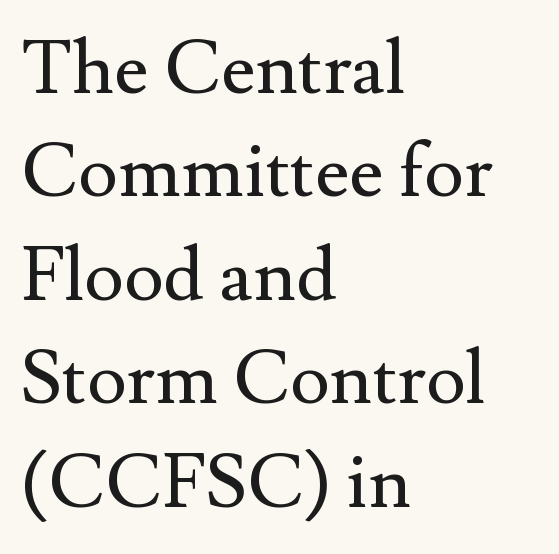
{"serif": "yes", "italic": "no", "bold": "no", "weight": "regular", "width": "normal", "stroke_contrast": "medium", "x_height": "small", "monospaced": "no", "underline": "no", "align": "left", "line_spacing": "normal", "line_spacing_ratio": 1.38, "letter_spacing": "normal", "letter_spacing_em": 0.0, "glyph_px": 75}
